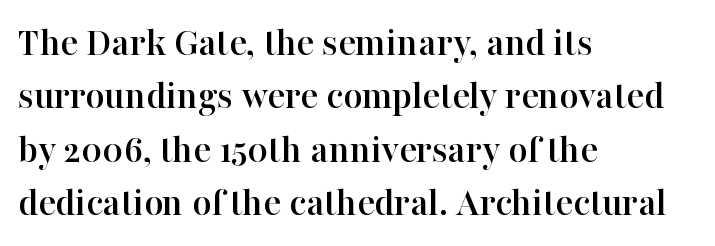
The image shows 41 px serif type, upright; set left-aligned, normal line spacing (1.3x), normal letter spacing, not underlined; high stroke contrast and a medium x-height.
